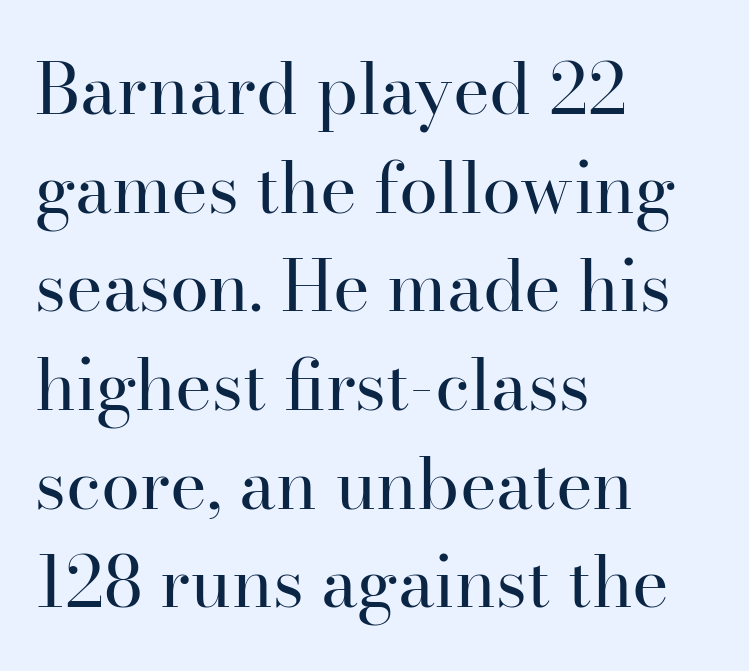
The image shows 70 px regular-weight serif type, upright; set left-aligned, normal line spacing (1.41x), normal letter spacing, not underlined; high stroke contrast and a small x-height.
